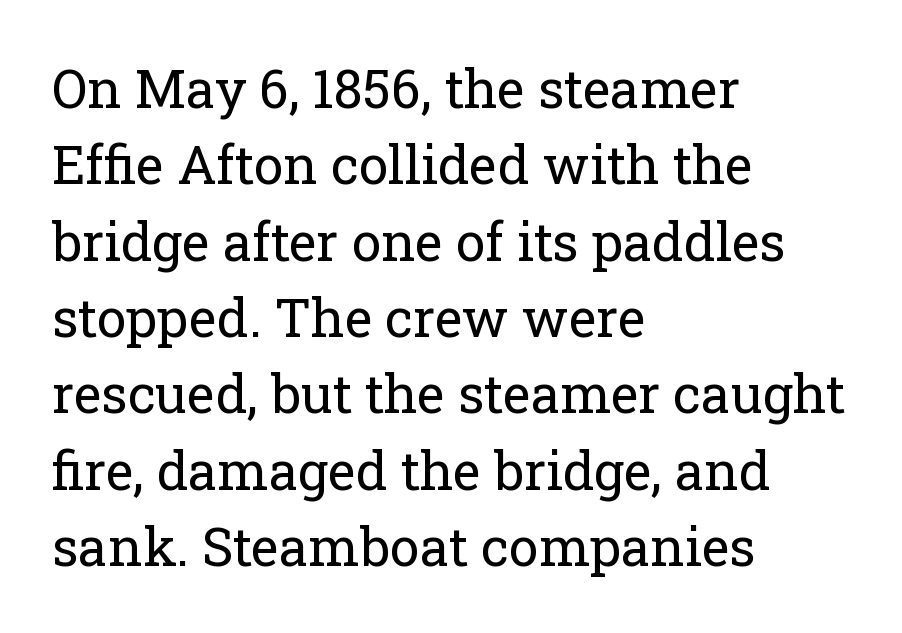
In CSS terms this would be text-align: left. The area under the type is left untouched. Unlike italic type, these characters show no tilt at all. Proportional: the letters do not fall into vertical columns. Notice how descenders clear the ascenders below comfortably — that's standard leading.
